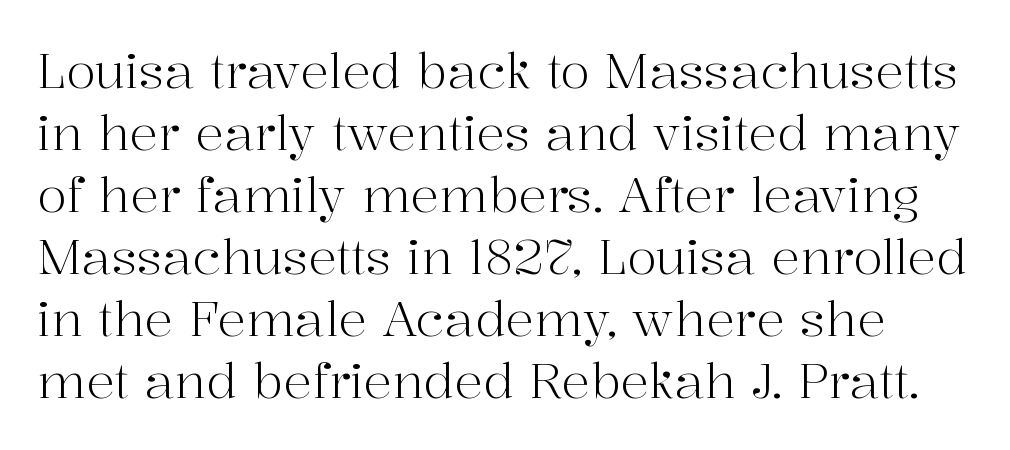
The image shows 48 px light serif type, upright; set normal line spacing (1.29x), normal letter spacing, not underlined; high stroke contrast and a medium x-height.
